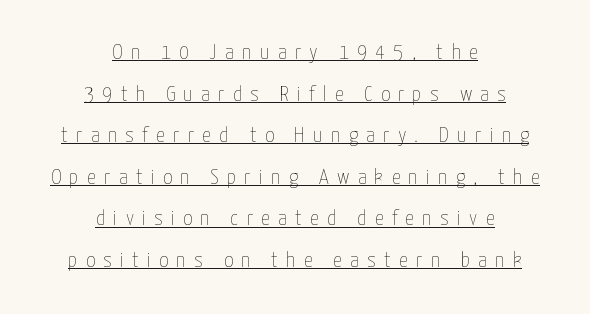
Q: Is the text bold? A: No.
Q: Is the text italic (slanted)? A: No, it is upright.
Q: Is the text underlined? A: Yes.
Q: How is the paragraph aligned? A: Centered.
Q: Is the spacing between letters normal or unusually wide? A: Unusually wide.
